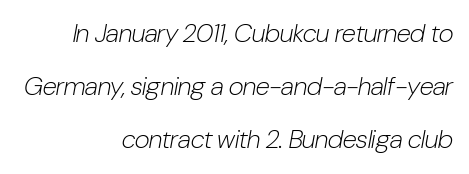
If you drew a line through each stem, it would be angled. The passage shown is not bold in any degree. One glance says open: line gaps are wider than usual. Each line ends at the same right margin while the left side varies. Rule under the text: the space is simply empty. How are the letters spaced? Ordinarily, with no added tracking.
